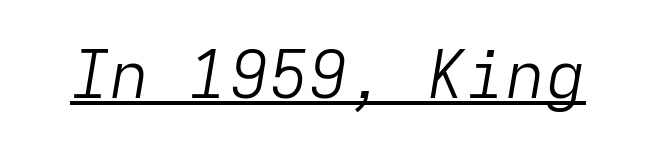
{"italic": "yes", "lean": "right", "slant_degrees": 9, "bold": "no", "weight": "light", "width": "normal", "stroke_contrast": "low", "x_height": "medium", "monospaced": "yes", "underline": "yes", "letter_spacing": "normal", "letter_spacing_em": 0.0, "glyph_px": 66}
